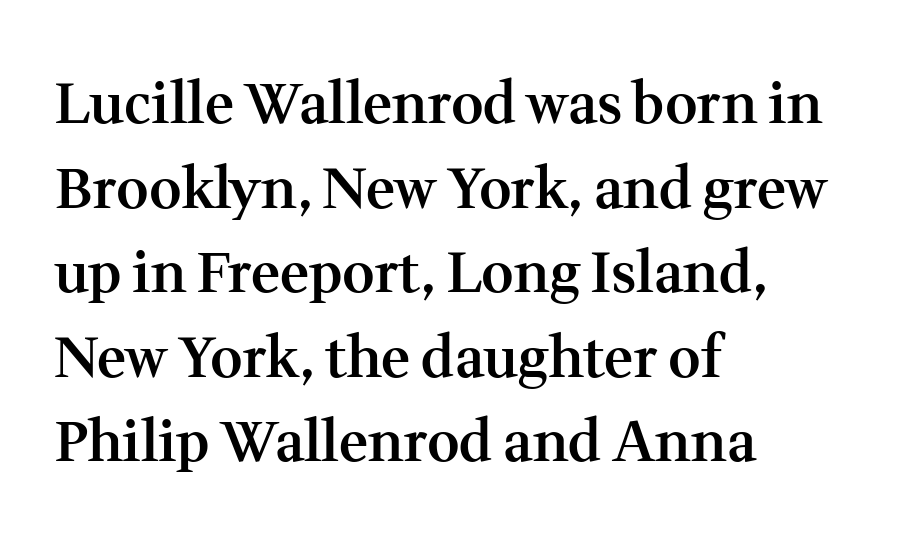
Q: Is the text bold? A: Semi-bold.
Q: Is the text italic (slanted)? A: No, it is upright.
Q: Is the typeface a serif or a sans-serif typeface? A: Serif.
Q: Is the text underlined? A: No.
Q: How is the paragraph aligned? A: Left-aligned.
Q: Is the spacing between letters normal or unusually wide? A: Normal.
Q: Is the spacing between lines tight, normal or loose? A: Normal.
Q: Width (condensed, normal, or wide)? A: Normal.
Q: Stroke contrast? A: Medium.
Q: x-height? A: Medium.
Q: Monospaced? A: No.
